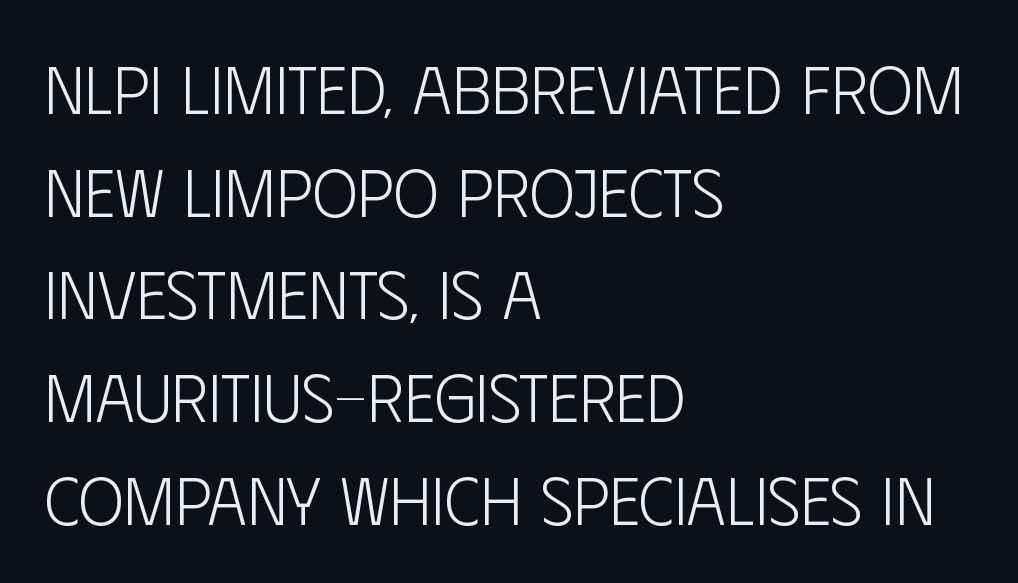
{"serif": "no", "italic": "no", "bold": "no", "weight": "light", "width": "condensed", "stroke_contrast": "low", "x_height": "large", "monospaced": "no", "underline": "no", "align": "left", "line_spacing": "normal", "line_spacing_ratio": 1.51, "letter_spacing": "normal", "letter_spacing_em": 0.0, "glyph_px": 68}
